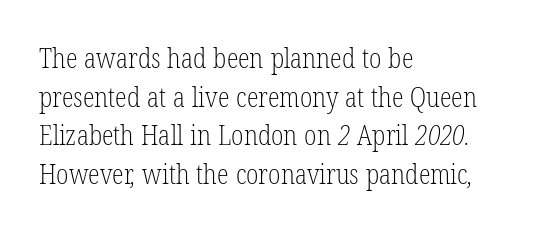
{"bold": "no", "underline": "no", "align": "left", "line_spacing": "normal", "line_spacing_ratio": 1.43, "letter_spacing": "normal", "letter_spacing_em": 0.0, "glyph_px": 27}
